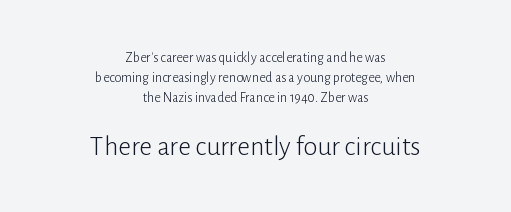
Q: Is the text bold? A: No.
Q: Is the text italic (slanted)? A: No, it is upright.
Q: Is the typeface a serif or a sans-serif typeface? A: Sans-serif.
Q: Is the text underlined? A: No.
Q: How is the paragraph aligned? A: Centered.
Q: Is the spacing between letters normal or unusually wide? A: Normal.
Q: Is the spacing between lines tight, normal or loose? A: Normal.
Q: Which block of text is set in a larger size, the first (top) or the second (bottom)? A: The second (bottom) one.
Q: Width (condensed, normal, or wide)? A: Normal.
Q: Stroke contrast? A: Low.
Q: x-height? A: Medium.
Q: Monospaced? A: No.
